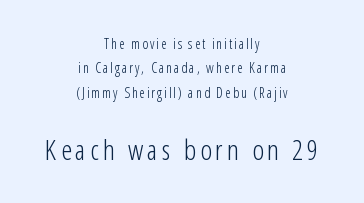
{"serif": "no", "italic": "no", "bold": "no", "weight": "light", "width": "condensed", "stroke_contrast": "low", "x_height": "medium", "monospaced": "no", "underline": "no", "align": "center", "line_spacing_ratio": 1.75, "larger_block": "second", "size_ratio": 2.0, "glyph_px": 28}
